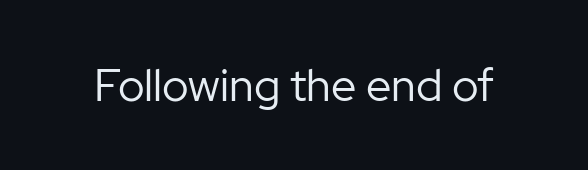
{"serif": "no", "italic": "no", "bold": "no", "weight": "regular", "width": "normal", "stroke_contrast": "low", "x_height": "medium", "monospaced": "no", "underline": "no", "letter_spacing": "normal", "letter_spacing_em": 0.0, "glyph_px": 45}
